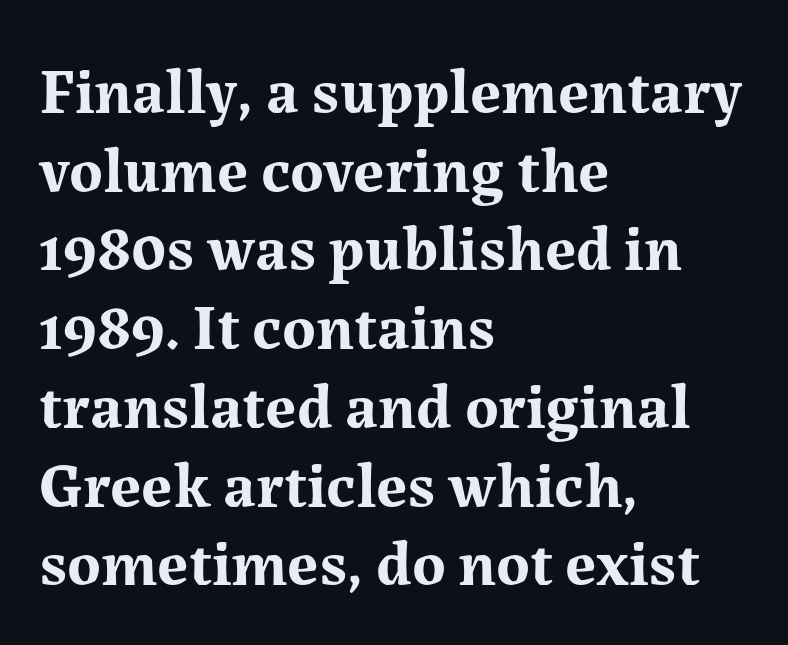
The letters are bold, with thick, heavy strokes. If you drew a ruler down the left edge, every line would touch it. The space directly below the letters is spotless. Proportional: the letters do not fall into vertical columns. Unlike a clean sans, this face finishes its strokes with serifs.
